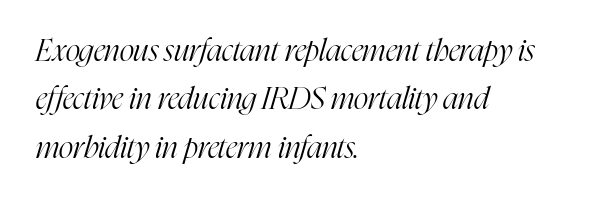
The image shows 31 px light, condensed serif type, italic (leaning right); set left-aligned, normal line spacing (1.56x), normal letter spacing, not underlined; high stroke contrast and a medium x-height.
